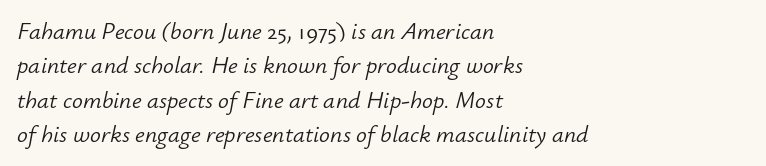
Q: Is the text bold? A: No.
Q: Is the text italic (slanted)? A: Yes, it leans right by about 12 degrees.
Q: Is the text underlined? A: No.
Q: How is the paragraph aligned? A: Left-aligned.
Q: Is the spacing between letters normal or unusually wide? A: Normal.
Q: Is the spacing between lines tight, normal or loose? A: Normal.
